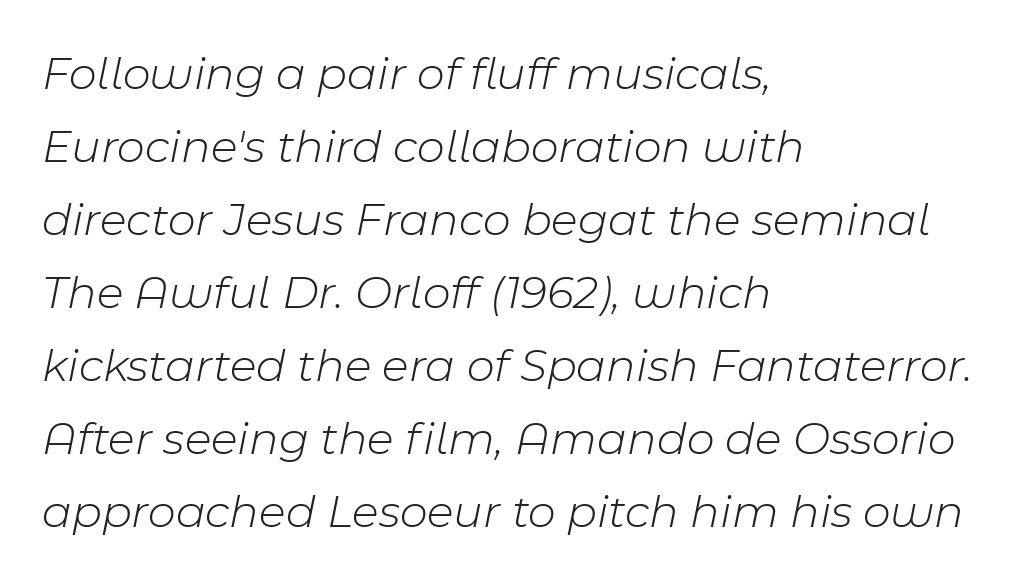
The image shows 48 px light type, italic (leaning right); set left-aligned, normal line spacing (1.52x), normal letter spacing, not underlined; low stroke contrast and a medium x-height.
